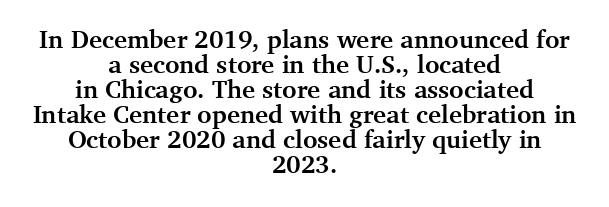
Q: Is the text bold? A: Yes.
Q: Is the text italic (slanted)? A: No, it is upright.
Q: Is the text underlined? A: No.
Q: How is the paragraph aligned? A: Centered.
Q: Is the spacing between letters normal or unusually wide? A: Normal.
Q: Is the spacing between lines tight, normal or loose? A: Tight.
